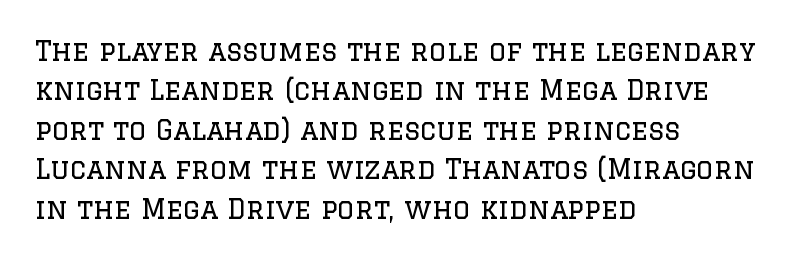
{"italic": "no", "bold": "no", "underline": "no", "align": "left", "line_spacing": "normal", "line_spacing_ratio": 1.46, "letter_spacing": "normal", "letter_spacing_em": 0.0, "glyph_px": 27}
